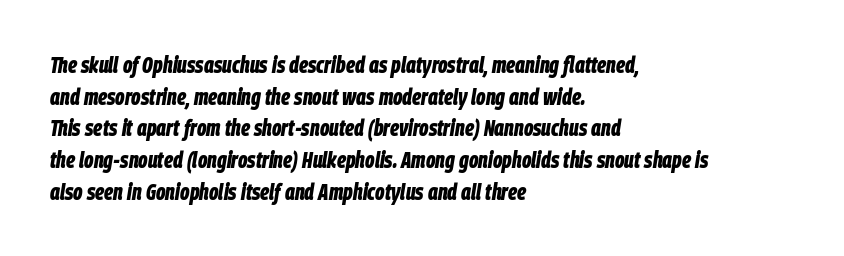
The image shows 23 px bold type, italic (leaning right); set left-aligned, normal line spacing (1.38x), normal letter spacing, not underlined.
